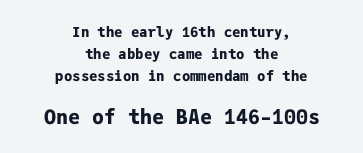
The image shows 20 px bold type, upright; set centered, normal line spacing (1.58x), normal letter spacing, not underlined; the second (bottom) block is 1.43x larger.
